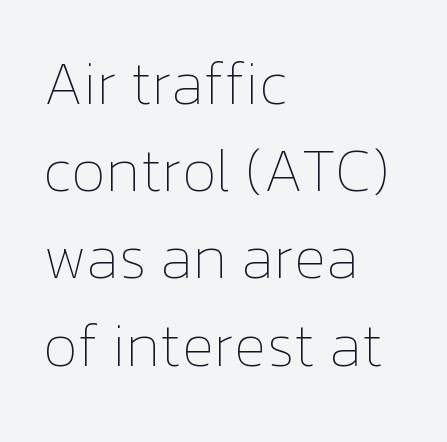
{"italic": "no", "bold": "no", "weight": "thin", "width": "normal", "stroke_contrast": "low", "x_height": "medium", "monospaced": "no", "underline": "no", "align": "left", "line_spacing": "normal", "line_spacing_ratio": 1.43, "letter_spacing": "normal", "letter_spacing_em": 0.0, "glyph_px": 61}
